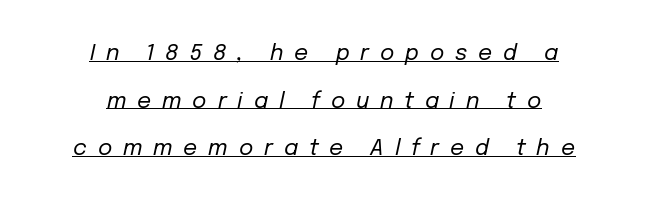
Q: Is the text bold? A: No.
Q: Is the text italic (slanted)? A: Yes, it leans right by about 12 degrees.
Q: Is the text underlined? A: Yes.
Q: How is the paragraph aligned? A: Centered.
Q: Is the spacing between letters normal or unusually wide? A: Unusually wide.
Q: Is the spacing between lines tight, normal or loose? A: Loose.
